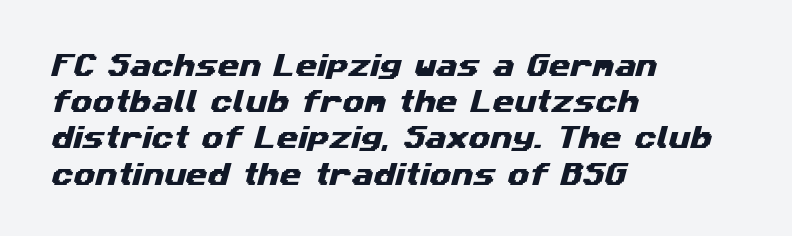
The image shows 25 px text type; set left-aligned, normal line spacing (1.45x), normal letter spacing, not underlined.
